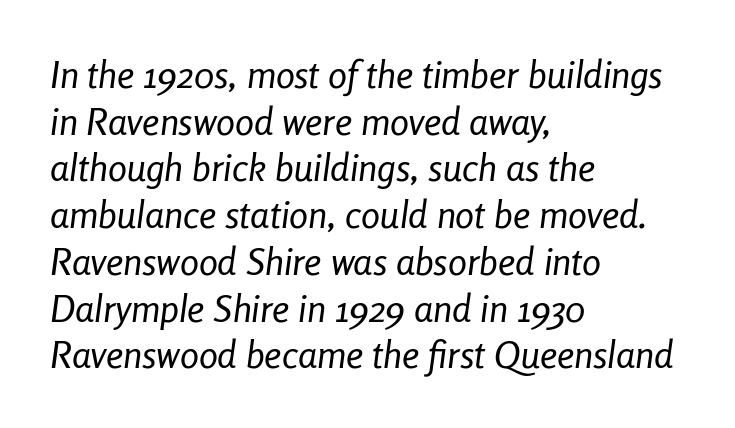
The image shows 38 px regular-weight, condensed type, italic (leaning right); set left-aligned, line spacing 1.23x, normal letter spacing, not underlined; low stroke contrast and a medium x-height.
